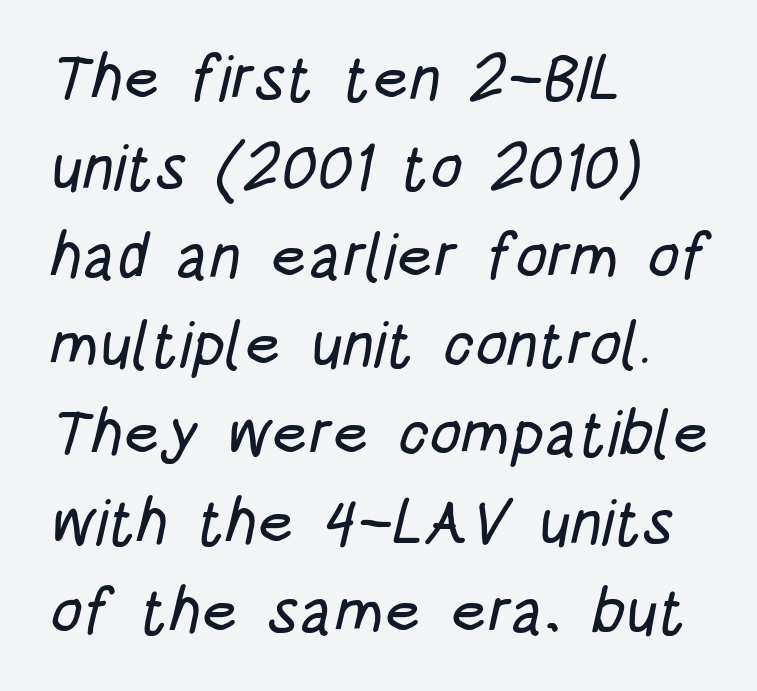
Decoration check: the copy has no underline. A typesetter would call this proportional, since set widths differ per character. These lines stack with their left ends in a neat column. No extra tracking has been applied to these lines. This sample uses a sans-serif face.
